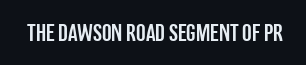
The image shows 24 px text type, upright; set normal letter spacing, not underlined.
